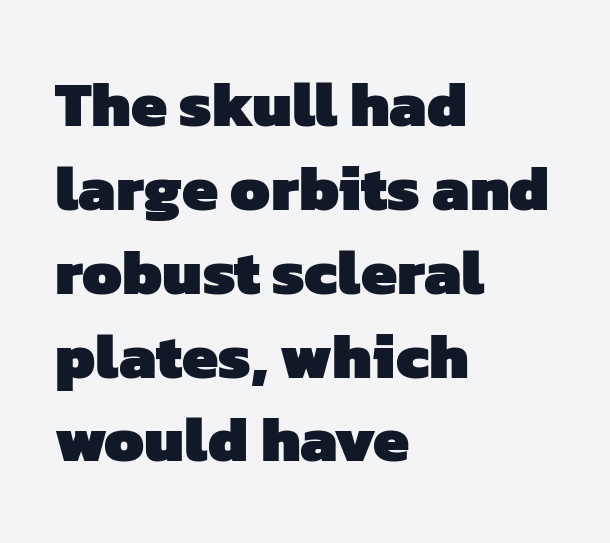
These lines carry a lot of weight — the face is fully bold. The characters display no serif detailing; their extremities are plain. One-word summary of the alignment: left. The horizontal fit of the characters is conventional and even.
